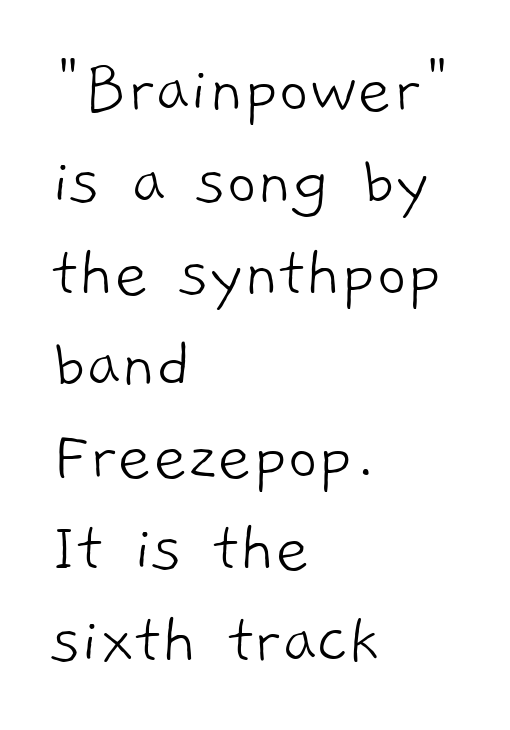
The image shows 74 px light sans-serif type; set left-aligned, line spacing 1.24x, normal letter spacing, not underlined; low stroke contrast and a medium x-height.
